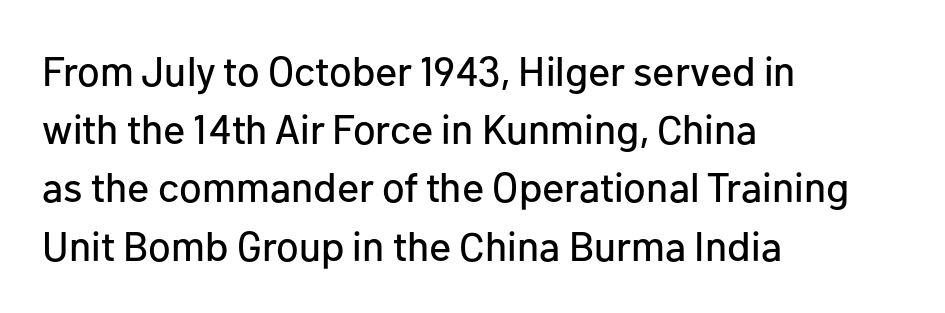
Q: Is the text italic (slanted)? A: No, it is upright.
Q: Is the typeface a serif or a sans-serif typeface? A: Sans-serif.
Q: Is the text underlined? A: No.
Q: How is the paragraph aligned? A: Left-aligned.
Q: Is the spacing between letters normal or unusually wide? A: Normal.
Q: Is the spacing between lines tight, normal or loose? A: Normal.
Q: Width (condensed, normal, or wide)? A: Normal.
Q: Stroke contrast? A: Low.
Q: x-height? A: Medium.
Q: Monospaced? A: No.
